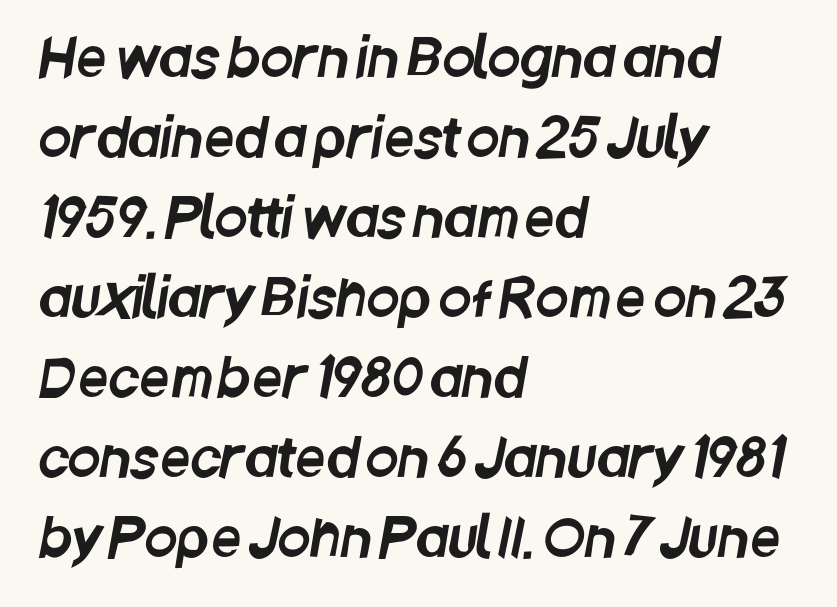
Q: Is the typeface a serif or a sans-serif typeface? A: Sans-serif.
Q: Is the text underlined? A: No.
Q: How is the paragraph aligned? A: Left-aligned.
Q: Is the spacing between letters normal or unusually wide? A: Normal.
Q: Is the spacing between lines tight, normal or loose? A: Normal.
Q: Width (condensed, normal, or wide)? A: Condensed.
Q: Stroke contrast? A: Low.
Q: x-height? A: Large.
Q: Monospaced? A: No.
